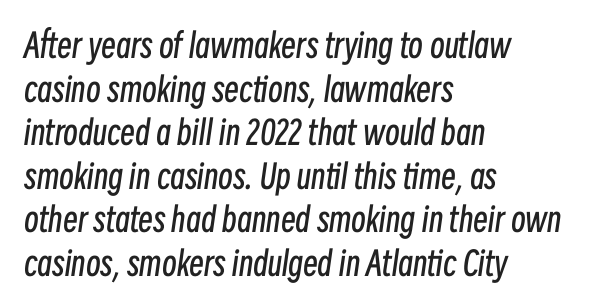
Is this a fixed-width face? No — the glyphs have proportional, varying widths. Italic: yes, the glyphs are oblique. The rendering anchors every line to the left-hand side. The leading is moderate, giving the passage an even texture. Unbolded letterforms with no extra heft. Words float on clear page, feet unadorned.
